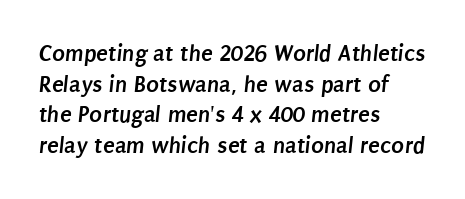
The image shows 24 px bold type; set left-aligned, normal line spacing (1.28x), normal letter spacing, not underlined.
